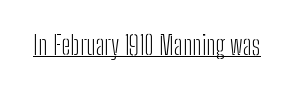
Q: Is the text bold? A: No.
Q: Is the text italic (slanted)? A: No, it is upright.
Q: Is the text underlined? A: Yes.
Q: Is the spacing between letters normal or unusually wide? A: Normal.
